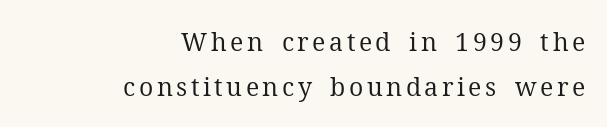
Weight: regular or lighter. The rendering anchors every line to the right-hand side. It's the straight-up-and-down kind of type. Glance below the letters and you will spot only blank space.
